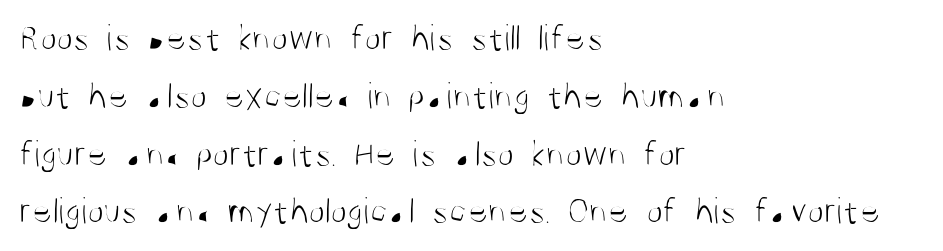
The image shows 38 px light, condensed sans-serif type, upright; set left-aligned, normal line spacing (1.52x), normal letter spacing, not underlined; medium stroke contrast and a large x-height.
